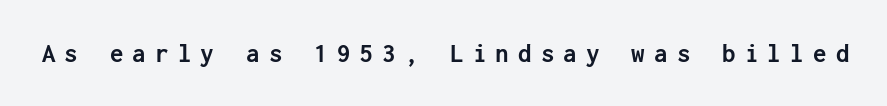
The image shows 27 px bold type, upright; set unusually wide letter spacing (+0.34 em), not underlined.
